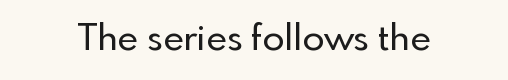
{"serif": "no", "italic": "no", "width": "normal", "x_height": "small", "monospaced": "no", "underline": "no", "letter_spacing": "normal", "letter_spacing_em": 0.0, "glyph_px": 36}
